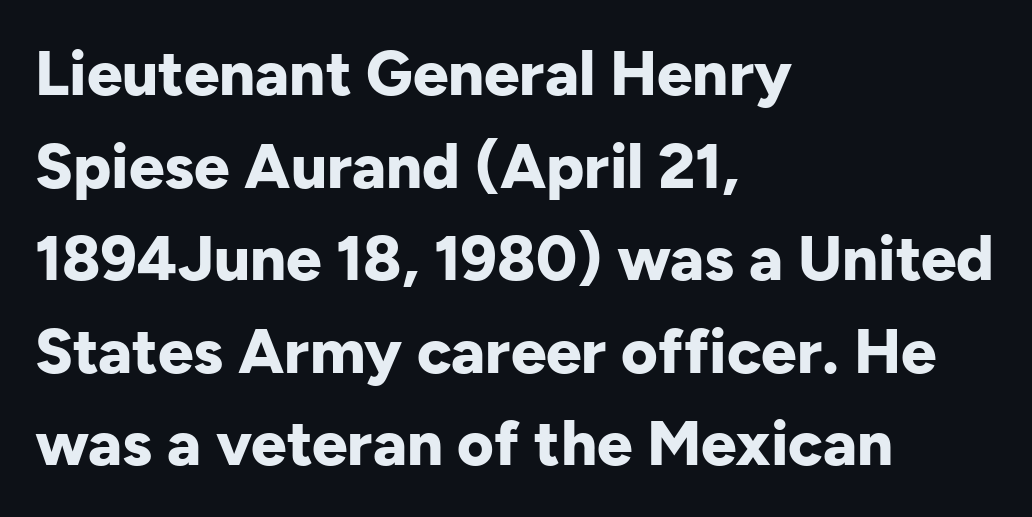
Does the leading feel generous? No, just average. The lettering stays uniformly vertical, giving the passage a roman look. Spacing verdict: proportional, widths tailored to each character. The typeface chosen for these lines omits serifs. The typesetter chose a ragged-right arrangement here. Compared with typical body copy, the letter spacing here is the same.
